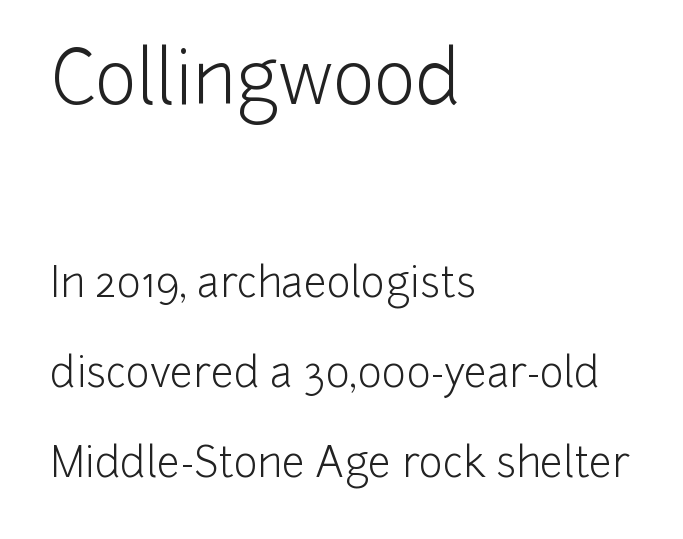
The image shows 72 px light sans-serif type, upright; set left-aligned, loose line spacing (2.2x), normal letter spacing, not underlined; the first (top) block is 1.76x larger; low stroke contrast and a medium x-height.
